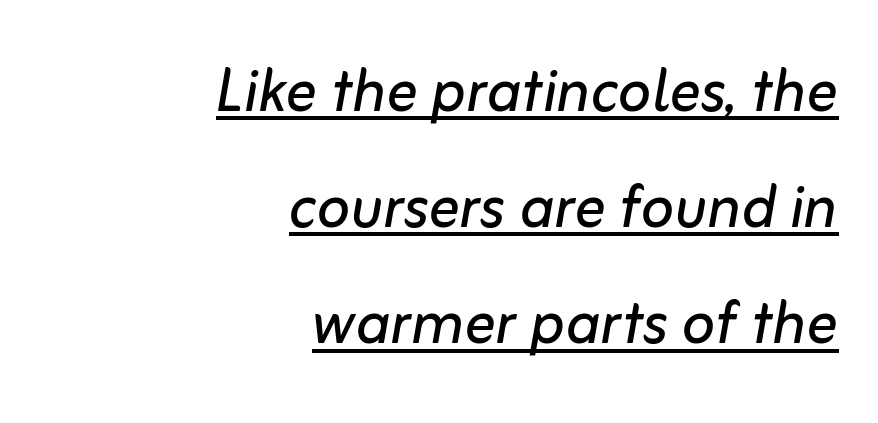
The face used here is rendered with its standard letterfit. Casual observation: everything's shoved over to the right. Students, observe: this is what conventionally led text looks like. Would a proofreader flag this as italicized? Yes. Think of a printed novel: that variable character pitch is what you see here.
